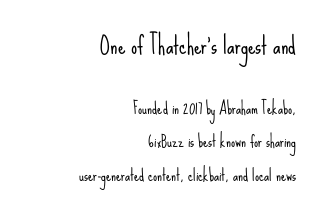
The image shows 24 px text type, upright; set right-aligned, loose line spacing (2.1x), normal letter spacing, not underlined; the first (top) block is 1.5x larger.
